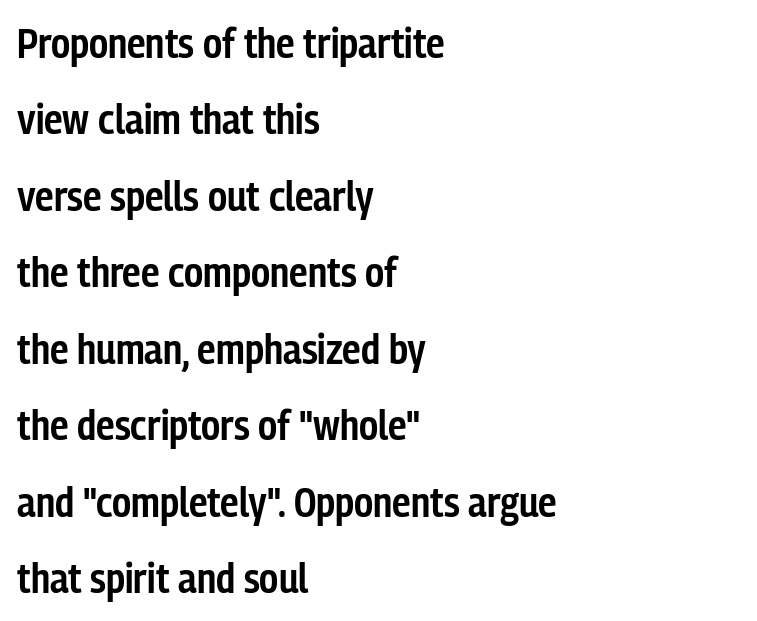
The image shows 42 px semibold, condensed sans-serif type, upright; set left-aligned, line spacing 1.82x, normal letter spacing, not underlined; low stroke contrast and a medium x-height.
